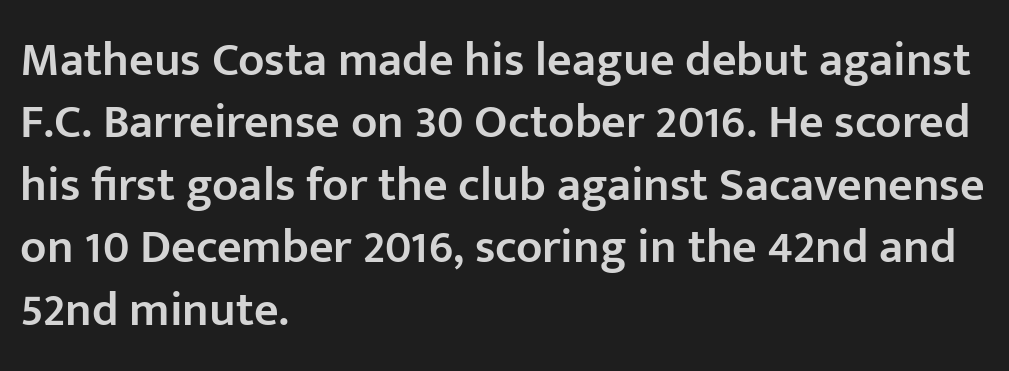
{"serif": "no", "italic": "no", "bold": "semi", "weight": "semibold", "width": "normal", "stroke_contrast": "low", "x_height": "medium", "monospaced": "no", "underline": "no", "align": "left", "line_spacing": "normal", "line_spacing_ratio": 1.3, "letter_spacing": "normal", "letter_spacing_em": 0.0, "glyph_px": 48}
